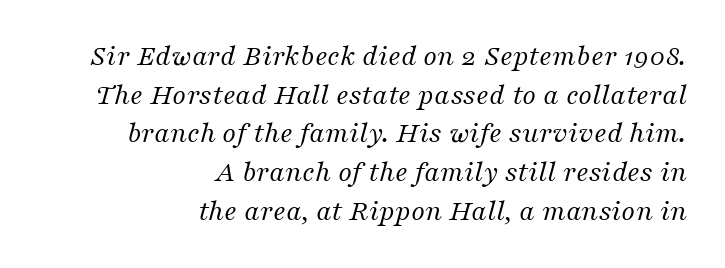
Emphasis-style slanted type is in use. The designer left line spacing at the default. Is the stroke heavy? The answer is a plain regular-or-lighter. The typeface chosen for these lines features serifs.
